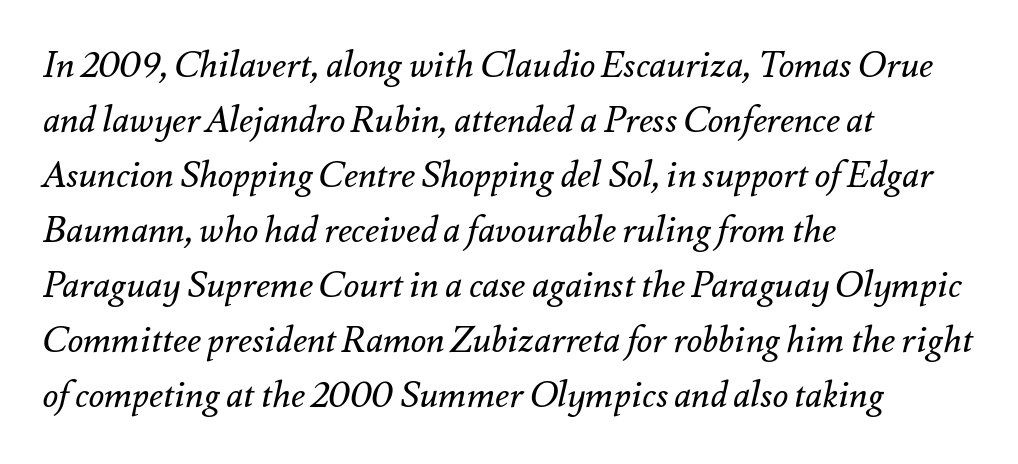
The image shows 36 px regular-weight type, italic (leaning right); set left-aligned, normal line spacing (1.53x), normal letter spacing, not underlined; medium stroke contrast and a small x-height.
